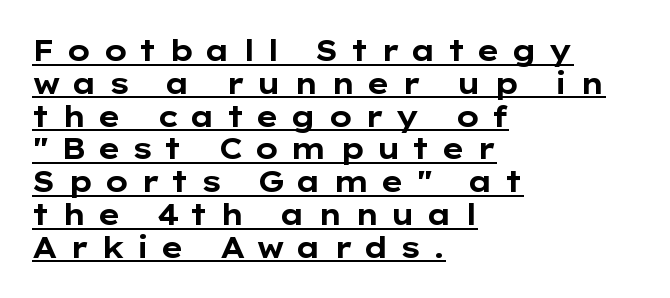
{"serif": "no", "italic": "no", "bold": "yes", "weight": "bold", "width": "wide", "stroke_contrast": "low", "x_height": "medium", "monospaced": "no", "underline": "yes", "align": "left", "line_spacing": "tight", "line_spacing_ratio": 1.13, "letter_spacing": "wide", "letter_spacing_em": 0.38, "glyph_px": 29}
